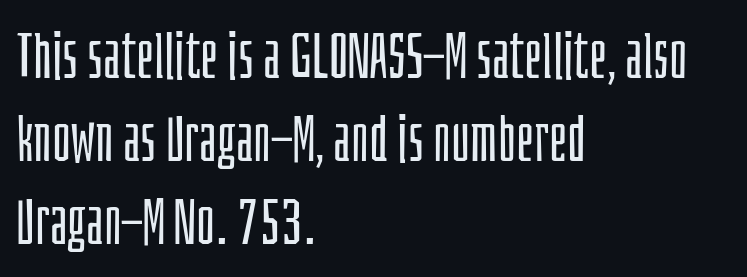
Between one letter and the next there's only the usual sliver of space. Leading: standard. The specimen omits any rule beneath the text block's lines. A typesetter would call this proportional, since set widths differ per character. A light-to-regular cut is what we see here.
